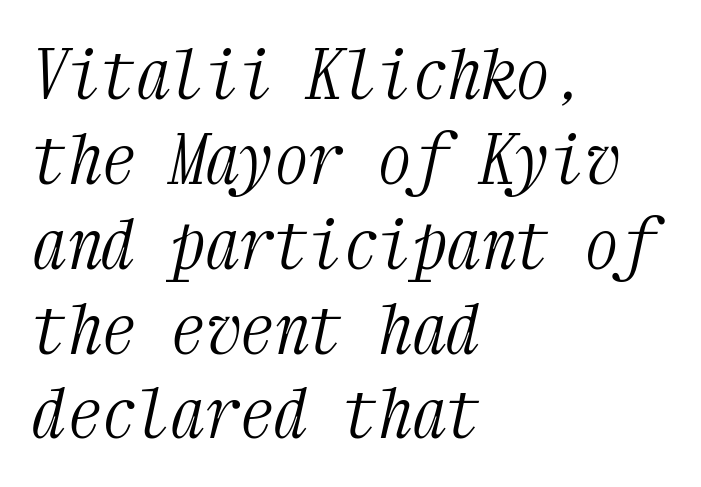
The image shows 69 px light, condensed serif type, italic (leaning right), monospaced; set left-aligned, line spacing 1.23x, normal letter spacing, not underlined; medium stroke contrast and a medium x-height.
